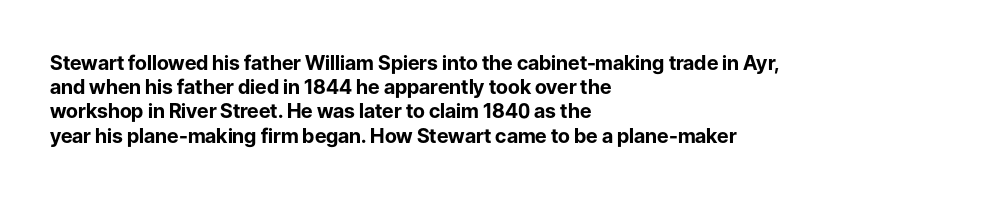
{"italic": "no", "bold": "yes", "underline": "no", "align": "left", "line_spacing_ratio": 1.21, "letter_spacing": "normal", "letter_spacing_em": 0.0, "glyph_px": 20}
